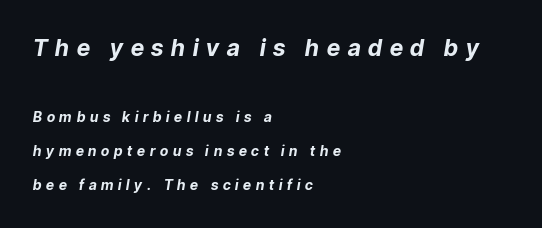
{"italic": "yes", "lean": "right", "slant_degrees": 9, "bold": "yes", "underline": "no", "align": "left", "line_spacing": "loose", "line_spacing_ratio": 2.45, "letter_spacing": "wide", "letter_spacing_em": 0.34, "larger_block": "first", "size_ratio": 1.64, "glyph_px": 23}
